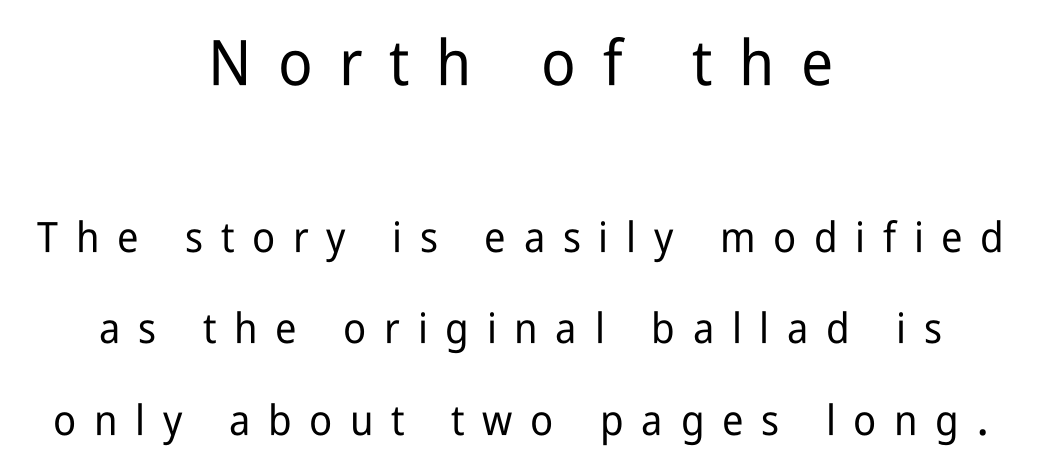
{"serif": "no", "italic": "no", "width": "condensed", "stroke_contrast": "low", "x_height": "medium", "monospaced": "no", "underline": "no", "align": "center", "line_spacing": "loose", "line_spacing_ratio": 2.18, "letter_spacing": "wide", "letter_spacing_em": 0.42, "larger_block": "first", "size_ratio": 1.5, "glyph_px": 63}
